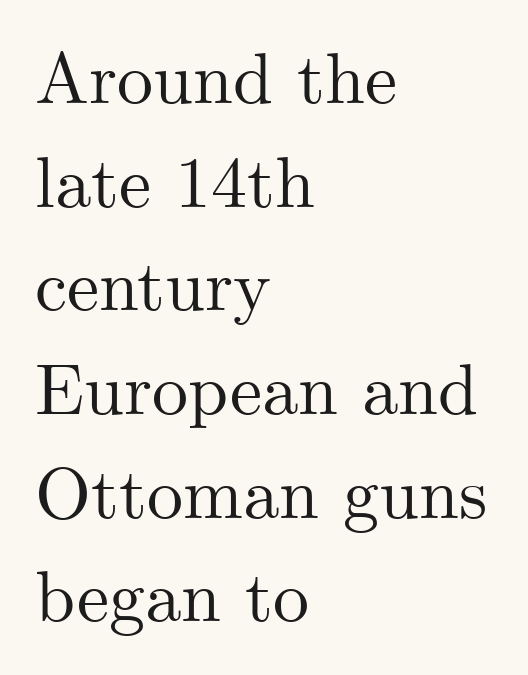
Plain, unruled lines of type. How are the letters spaced? Ordinarily, with no added tracking. This is roman type, the default non-slanted kind. Looks like regular typesetting: each glyph gets only the width it needs.
